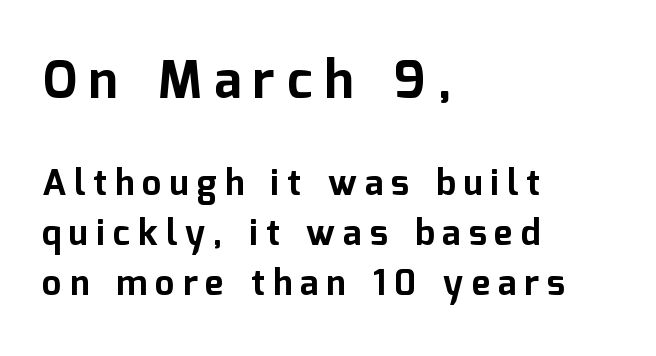
{"serif": "no", "italic": "no", "bold": "yes", "weight": "bold", "width": "normal", "stroke_contrast": "low", "x_height": "medium", "monospaced": "no", "underline": "no", "align": "left", "line_spacing": "normal", "line_spacing_ratio": 1.42, "letter_spacing": "wide", "letter_spacing_em": 0.23, "larger_block": "first", "size_ratio": 1.49, "glyph_px": 52}
